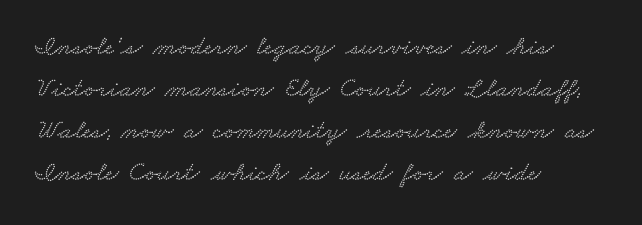
The image shows 27 px text type; set left-aligned, normal line spacing (1.56x), normal letter spacing, not underlined.
